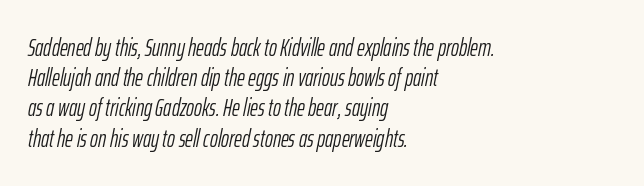
{"italic": "yes", "lean": "right", "slant_degrees": 12, "bold": "no", "underline": "no", "align": "left", "line_spacing": "normal", "line_spacing_ratio": 1.26, "letter_spacing": "normal", "letter_spacing_em": 0.0, "glyph_px": 24}
